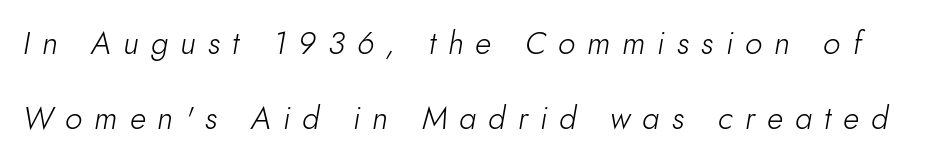
The block of text is sparse from top to bottom, with ample space between rows. The strip under each line holds only bare page. Think of a printed novel: that variable character pitch is what you see here. Look at the tracking — it's clearly loosened, letters drifting apart. The passage shown leans; its letterforms are oblique. Stem width sits at or under what a default text font uses.
